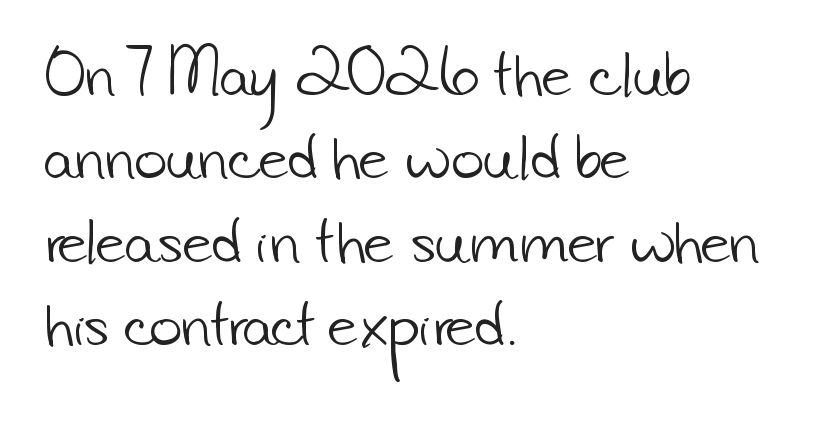
Q: Is the text bold? A: No.
Q: Is the typeface a serif or a sans-serif typeface? A: Sans-serif.
Q: Is the text underlined? A: No.
Q: How is the paragraph aligned? A: Left-aligned.
Q: Is the spacing between letters normal or unusually wide? A: Normal.
Q: Is the spacing between lines tight, normal or loose? A: Normal.
Q: Width (condensed, normal, or wide)? A: Normal.
Q: Stroke contrast? A: Low.
Q: x-height? A: Small.
Q: Monospaced? A: No.
